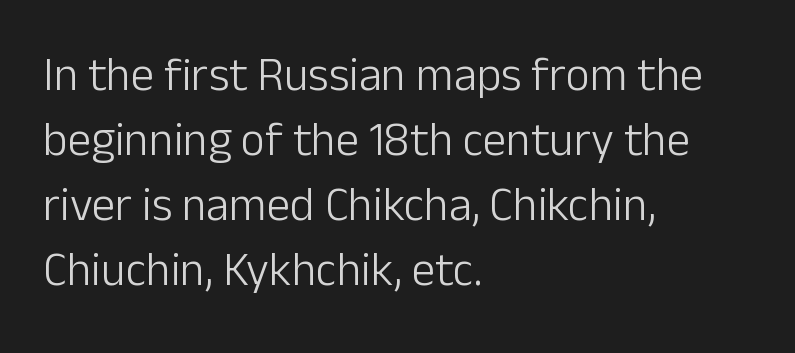
The image shows 47 px light sans-serif type, upright; set left-aligned, normal line spacing (1.38x), normal letter spacing, not underlined; low stroke contrast and a medium x-height.
